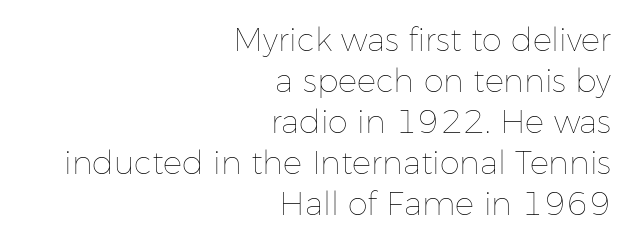
The image shows 32 px thin type, upright; set right-aligned, normal line spacing (1.28x), normal letter spacing, not underlined; low stroke contrast and a medium x-height.
